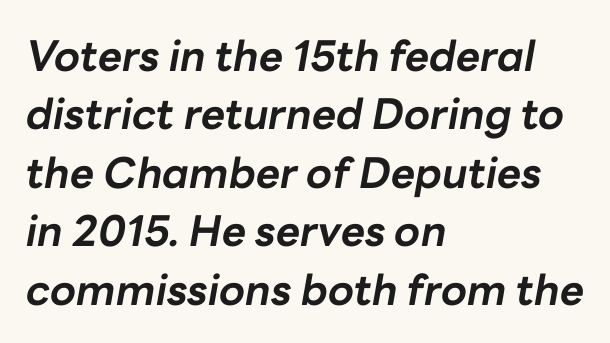
An italicized treatment has been applied to the whole sample. Underlining? Definitely not there. The ragged edge is on the right, which tells us the setting is flush left. The letterforms sit shoulder to shoulder at normal distance.
